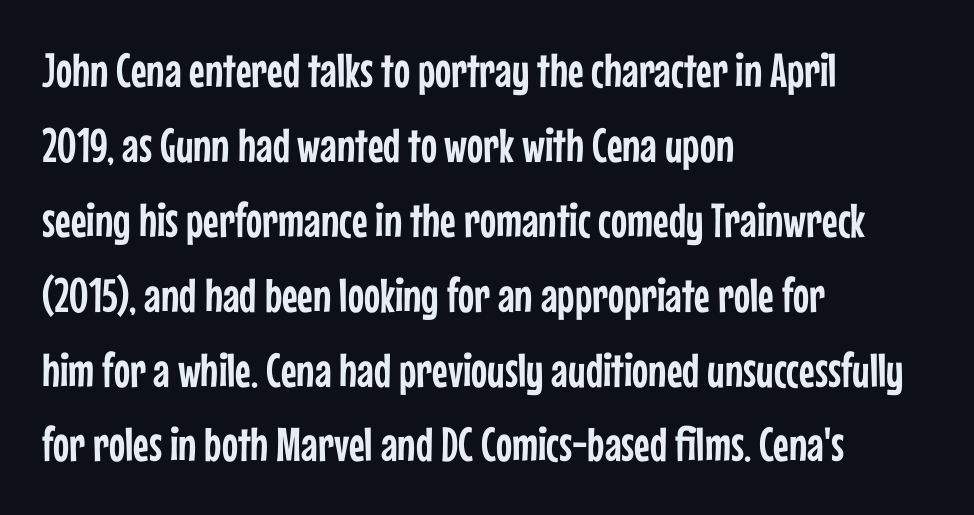
The string is rendered with underlining switched off. Check where the strokes stop: nothing finishes them off — pure sans. The rendering uses natural spacing where letterforms have individual widths. How would I describe the line gaps? Plain and ordinary. The horizontal fit of the characters is conventional and even. Style check: upright.
